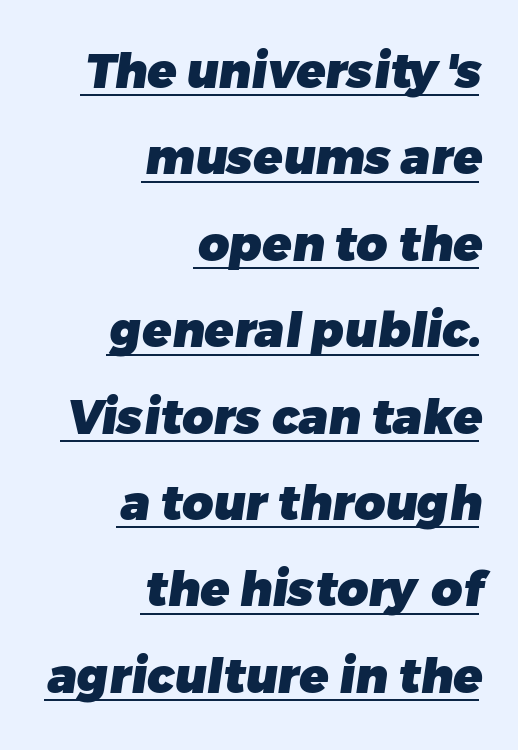
{"serif": "no", "bold": "yes", "weight": "heavy", "width": "normal", "stroke_contrast": "low", "x_height": "medium", "monospaced": "no", "underline": "yes", "align": "right", "line_spacing_ratio": 1.8, "letter_spacing": "normal", "letter_spacing_em": 0.0, "glyph_px": 48}
